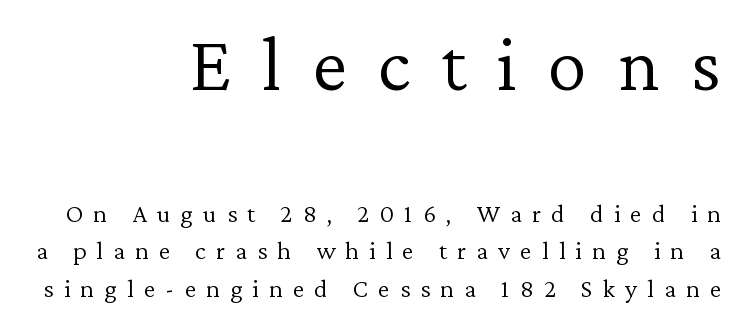
These lines are set flush right with a ragged left edge. The lettering holds an erect, upright posture throughout. Vertically, the passage feels balanced, rows spaced as you'd expect. Looks like regular typesetting: each glyph gets only the width it needs.
